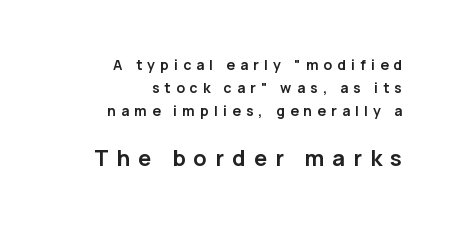
Q: Is the text bold? A: Yes.
Q: Is the text italic (slanted)? A: No, it is upright.
Q: Is the text underlined? A: No.
Q: How is the paragraph aligned? A: Right-aligned.
Q: Is the spacing between letters normal or unusually wide? A: Unusually wide.
Q: Is the spacing between lines tight, normal or loose? A: Normal.
Q: Which block of text is set in a larger size, the first (top) or the second (bottom)? A: The second (bottom) one.
